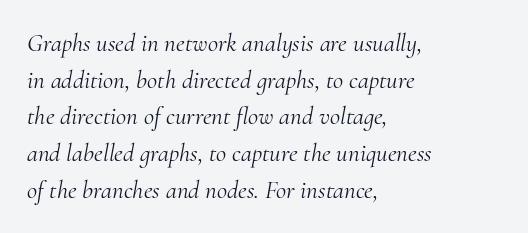
This sample keeps an unexceptional amount of space between lines. Italic? Definitely — the glyphs are oblique. This rendering uses left alignment, leaving the right contour irregular. Look at the tracking — it's just the regular setting, nothing added.
